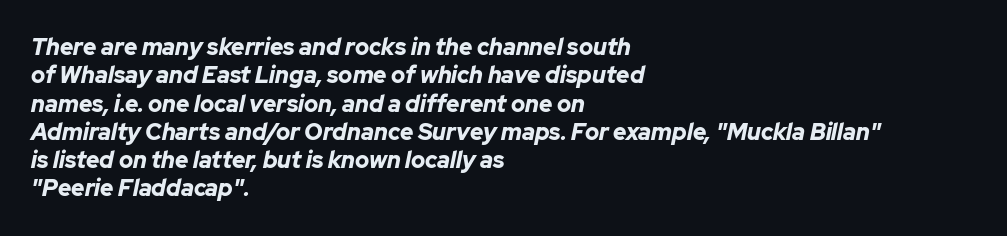
Q: Is the text bold? A: Yes.
Q: Is the text italic (slanted)? A: Yes, it leans right by about 12 degrees.
Q: Is the text underlined? A: No.
Q: How is the paragraph aligned? A: Left-aligned.
Q: Is the spacing between letters normal or unusually wide? A: Normal.
